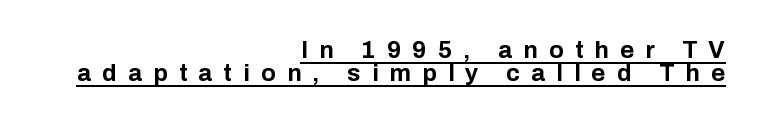
The letters stand upright; this is a roman face. In designer terms, the underline attribute is active on this setting. The line texture is sparse and dotted thanks to wide tracking. The leading is snug, giving the passage a crowded texture. Reading down the block, your eye finds every line finishing at a fixed right position. Weight check: bold — yes, fully.
